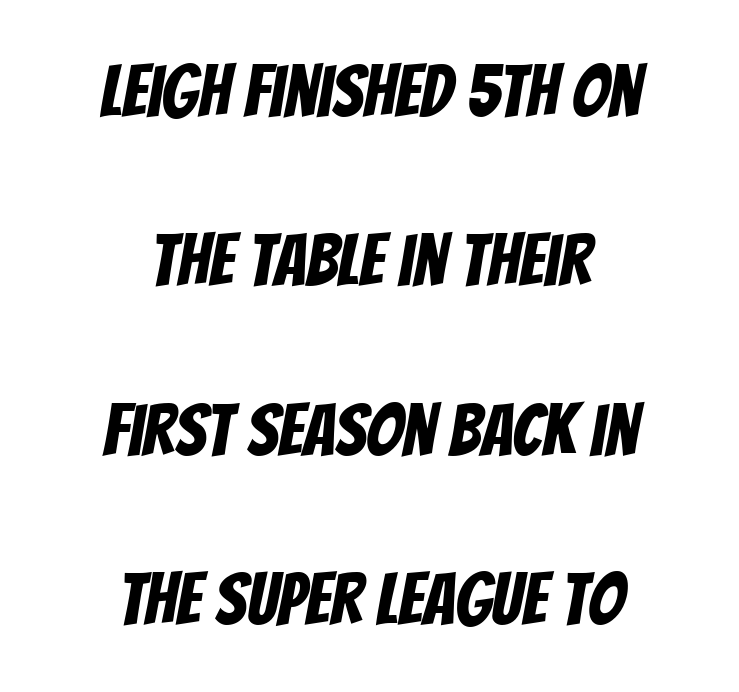
Descenders hang freely into open space. The face used here is proportionally spaced, like ordinary book or web type. The line texture is even and compact thanks to regular tracking. Where is the straight margin? There isn't one; the lines are centered. Vertical spacing — loose.
